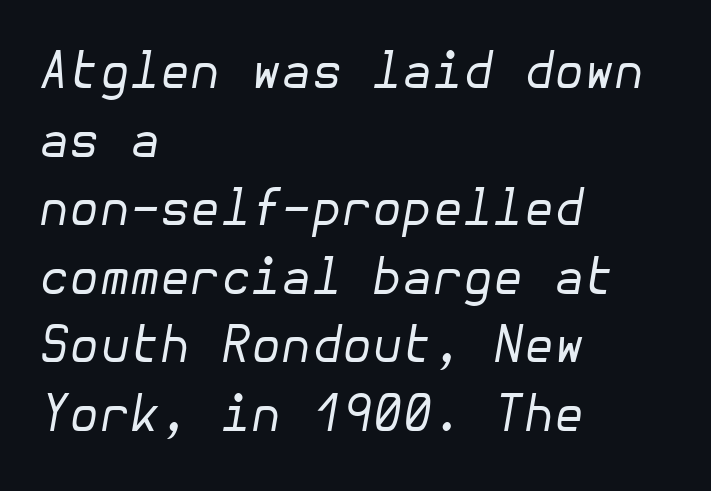
The image shows 49 px regular-weight type, italic (leaning right); set left-aligned, normal line spacing (1.4x), normal letter spacing, not underlined; low stroke contrast and a medium x-height.
